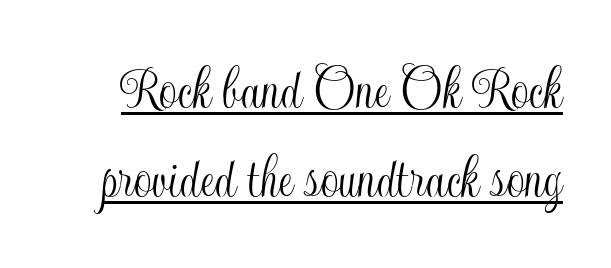
Q: Is the text italic (slanted)? A: Yes.
Q: Is the text underlined? A: Yes.
Q: Is the spacing between letters normal or unusually wide? A: Normal.
Q: Is the spacing between lines tight, normal or loose? A: Normal.
Q: Width (condensed, normal, or wide)? A: Condensed.
Q: x-height? A: Small.
Q: Monospaced? A: No.
